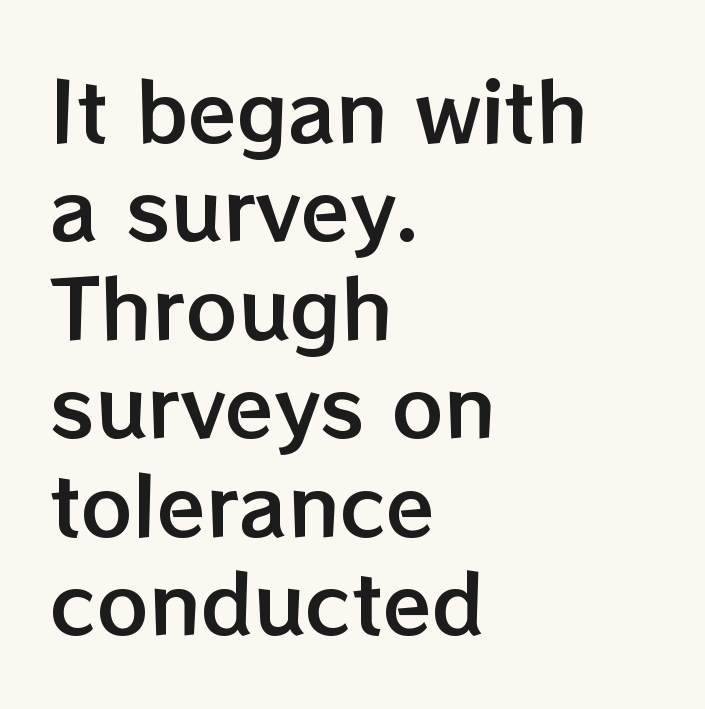
The image shows 80 px text type, upright; set left-aligned, line spacing 1.23x, normal letter spacing, not underlined; low stroke contrast and a medium x-height.
